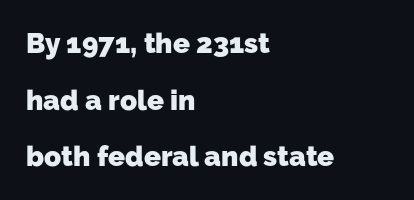
The image shows 28 px heavy sans-serif type; set left-aligned, loose line spacing (2.02x), normal letter spacing, not underlined; low stroke contrast and a medium x-height.
